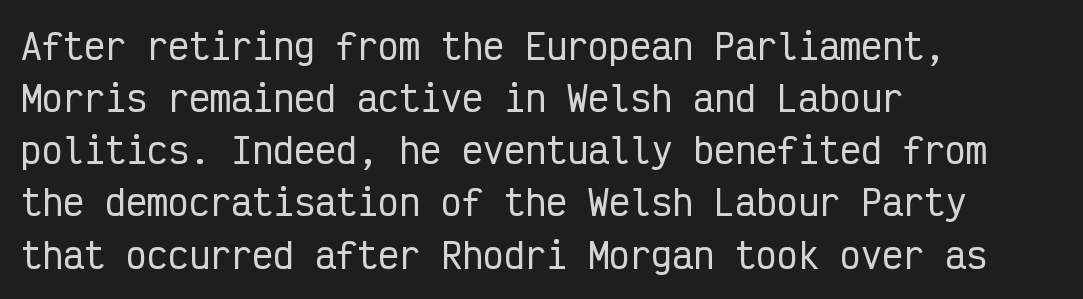
The image shows 35 px condensed sans-serif type, upright, monospaced; set left-aligned, normal line spacing (1.49x), normal letter spacing, not underlined; low stroke contrast and a medium x-height.
